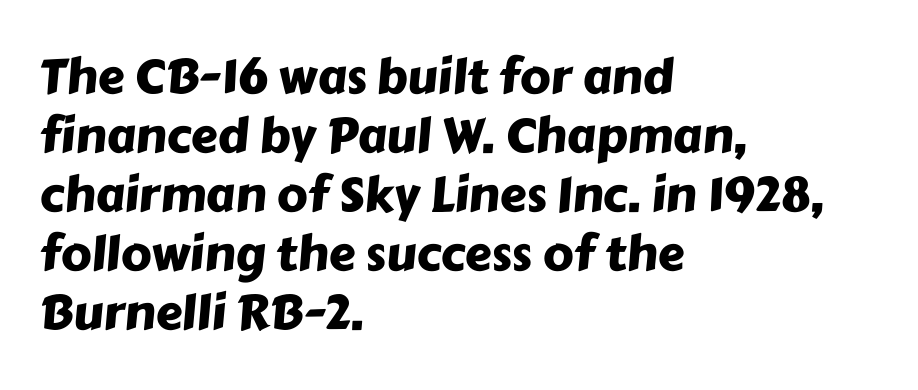
{"serif": "no", "width": "normal", "stroke_contrast": "low", "x_height": "medium", "monospaced": "no", "underline": "no", "align": "left", "line_spacing_ratio": 1.23, "letter_spacing": "normal", "letter_spacing_em": 0.0, "glyph_px": 48}
